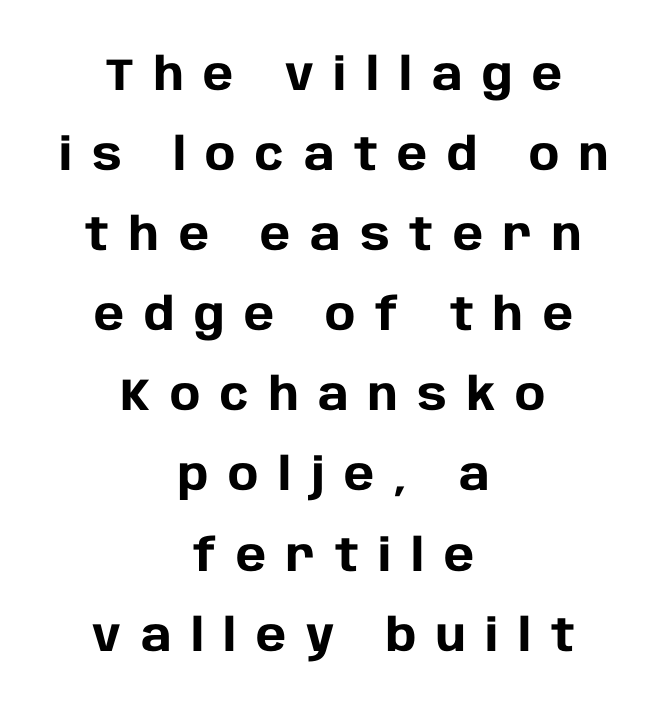
Q: Is the text bold? A: Yes.
Q: Is the text italic (slanted)? A: No, it is upright.
Q: Is the typeface a serif or a sans-serif typeface? A: Sans-serif.
Q: Is the text underlined? A: No.
Q: How is the paragraph aligned? A: Centered.
Q: Is the spacing between letters normal or unusually wide? A: Unusually wide.
Q: Width (condensed, normal, or wide)? A: Normal.
Q: Stroke contrast? A: Low.
Q: x-height? A: Large.
Q: Monospaced? A: No.
